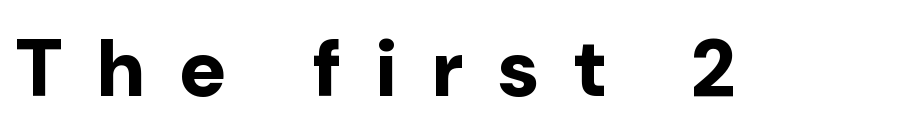
Q: Is the text bold? A: Yes.
Q: Is the text italic (slanted)? A: No, it is upright.
Q: Is the typeface a serif or a sans-serif typeface? A: Sans-serif.
Q: Is the text underlined? A: No.
Q: Is the spacing between letters normal or unusually wide? A: Unusually wide.
Q: Width (condensed, normal, or wide)? A: Normal.
Q: Stroke contrast? A: Low.
Q: x-height? A: Medium.
Q: Monospaced? A: No.
